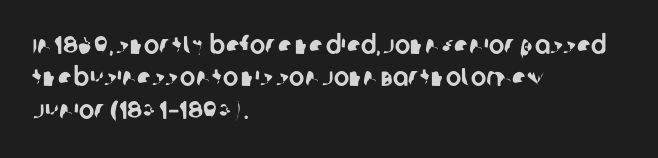
The image shows 26 px text type; set left-aligned, normal line spacing (1.25x), normal letter spacing, not underlined.
